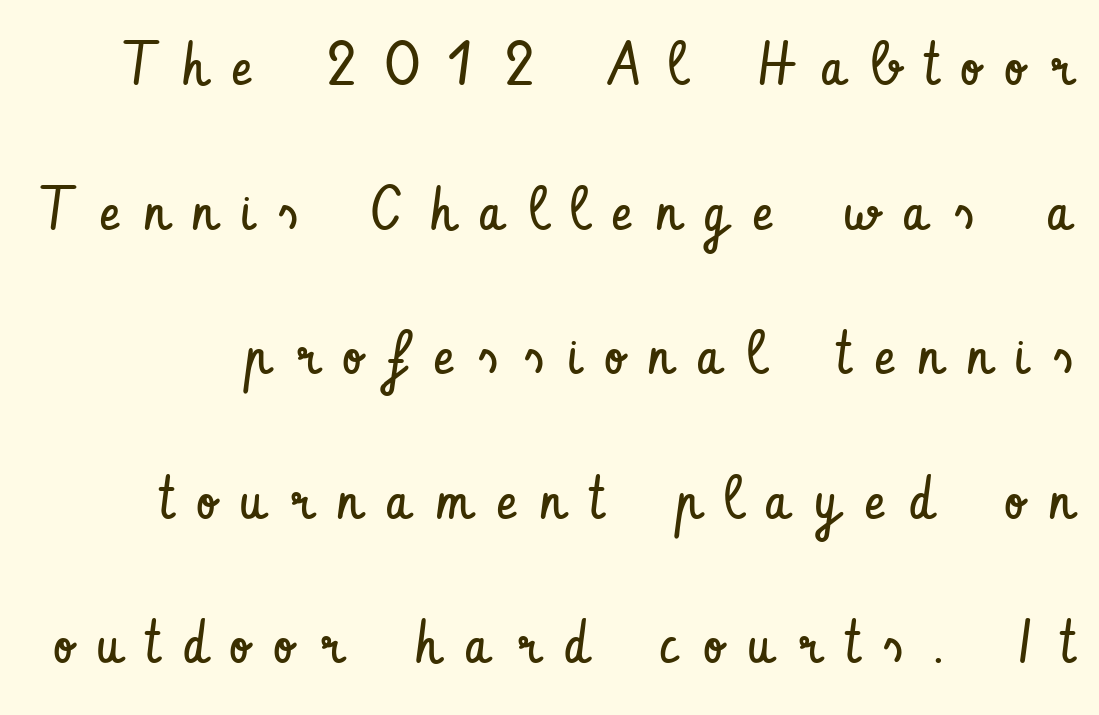
The image shows 60 px regular-weight, condensed sans-serif type, upright; set loose line spacing (2.41x), unusually wide letter spacing (+0.42 em), not underlined; low stroke contrast and a small x-height.
